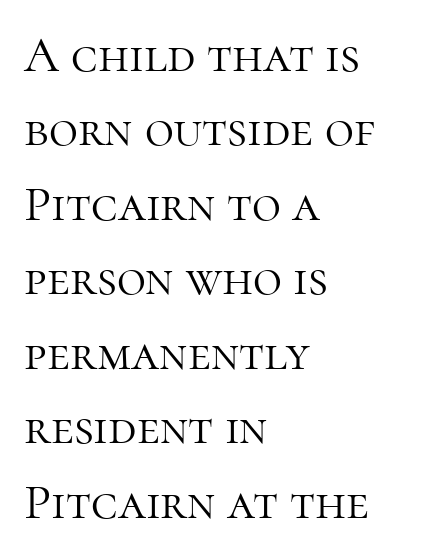
The image shows 50 px light serif type, upright; set left-aligned, normal line spacing (1.49x), normal letter spacing, not underlined; high stroke contrast and a medium x-height.
